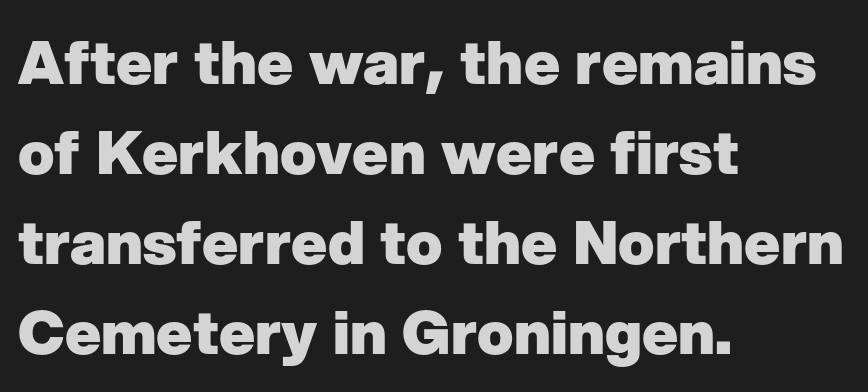
Ordinary non-slanted type is in use. Bold? Absolutely — the strokes are thick and heavy. Do the characters align in a grid? No, the font is proportional. Horizontally, the lines are justified to the leading edge only.
